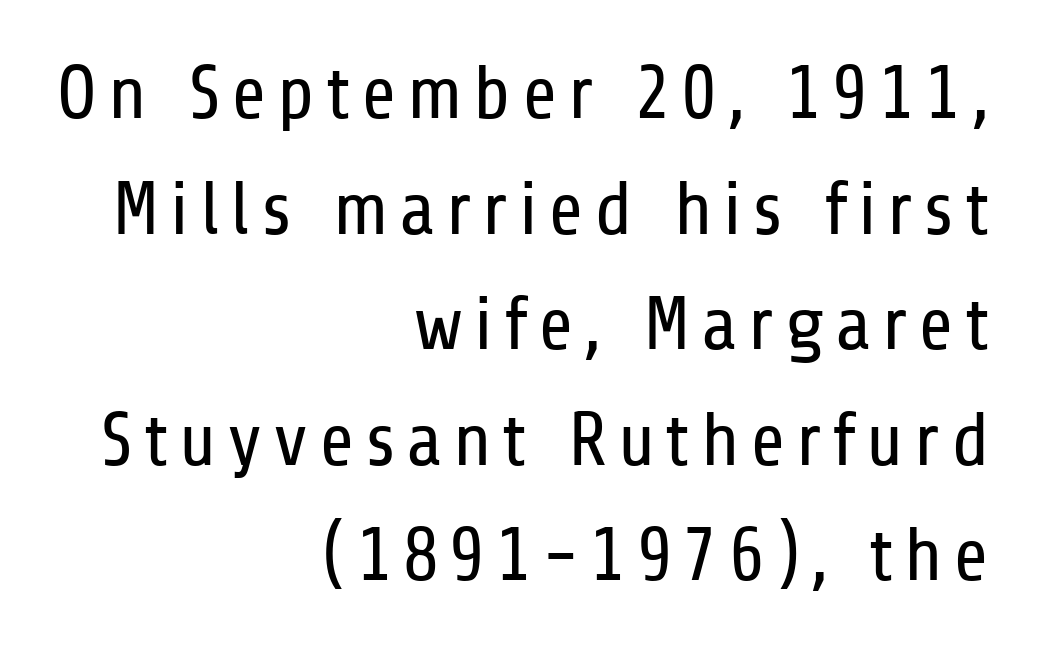
Q: Is the text bold? A: No.
Q: Is the text italic (slanted)? A: No, it is upright.
Q: Is the typeface a serif or a sans-serif typeface? A: Sans-serif.
Q: Is the text underlined? A: No.
Q: How is the paragraph aligned? A: Right-aligned.
Q: Is the spacing between lines tight, normal or loose? A: Normal.
Q: Width (condensed, normal, or wide)? A: Condensed.
Q: Stroke contrast? A: Low.
Q: x-height? A: Medium.
Q: Monospaced? A: No.
